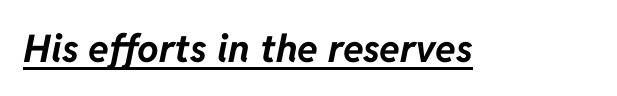
This sample has the flowing, uneven cadence of proportional lettering. These lines were composed using italics. Strong, thick strokes mark this as bold type. Is there an underline? Yes — a line sits under the letters. How are the letters spaced? Ordinarily, with no added tracking.
